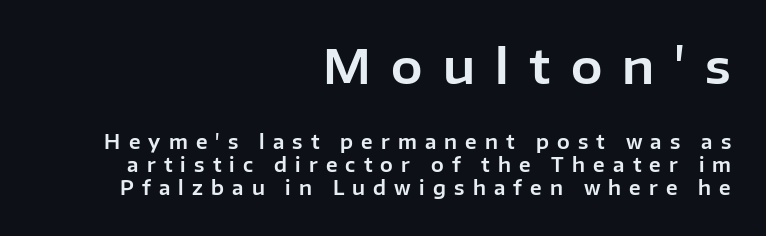
The image shows 47 px sans-serif type, upright; set right-aligned, line spacing 1.21x, unusually wide letter spacing (+0.43 em), not underlined; the first (top) block is 2.47x larger; low stroke contrast and a medium x-height.
